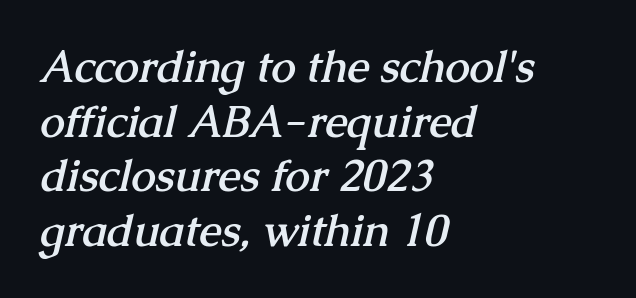
Font category for this specimen: serif. Check under the words: just untouched page. Characters follow at the spacing the type designer built in. Each glyph is drawn with heavy, bold strokes. Typeset ragged right — the left edge is the straight one.
